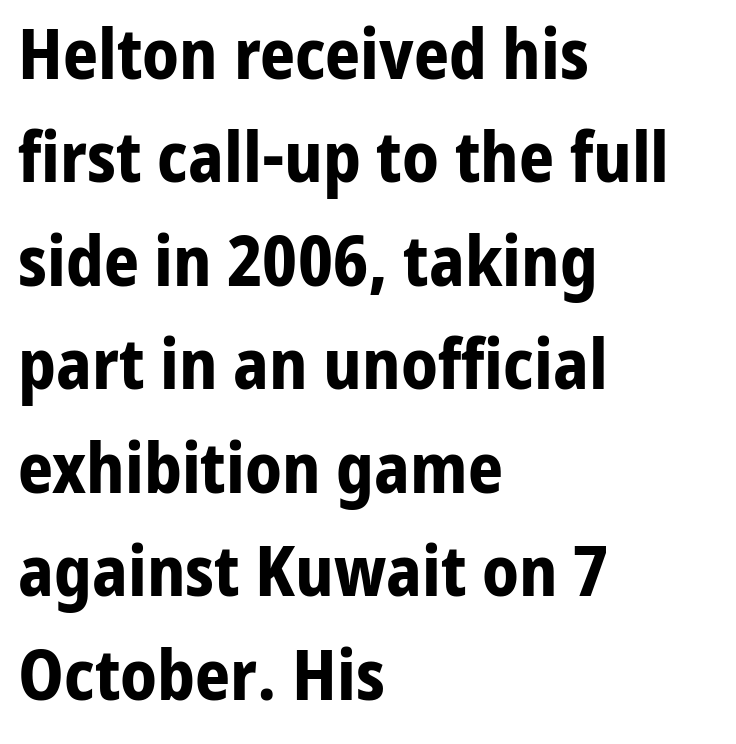
{"serif": "no", "italic": "no", "bold": "yes", "weight": "bold", "width": "normal", "stroke_contrast": "low", "x_height": "medium", "monospaced": "no", "underline": "no", "align": "left", "line_spacing": "normal", "line_spacing_ratio": 1.5, "letter_spacing": "normal", "letter_spacing_em": 0.0, "glyph_px": 69}
